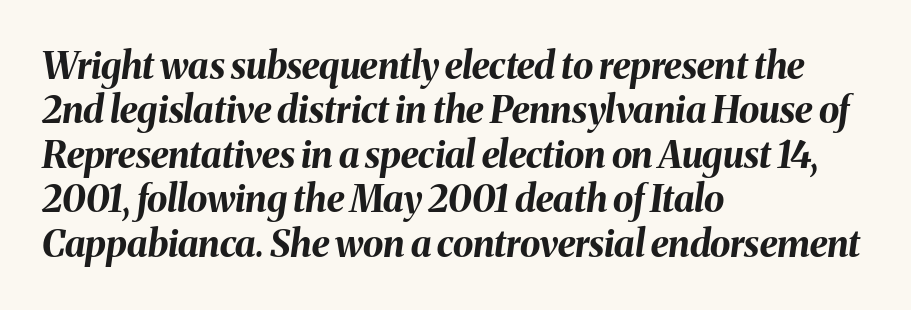
Just letters on the line, the space beneath them empty. Horizontal alignment here is leftward, the default for most running prose. The whole block is typeset with a tilt. Think of a printed novel: that variable character pitch is what you see here. The font is running at its bold setting.
